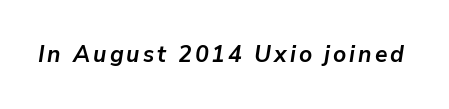
{"italic": "yes", "lean": "right", "slant_degrees": 9, "bold": "yes", "underline": "no", "glyph_px": 23}
